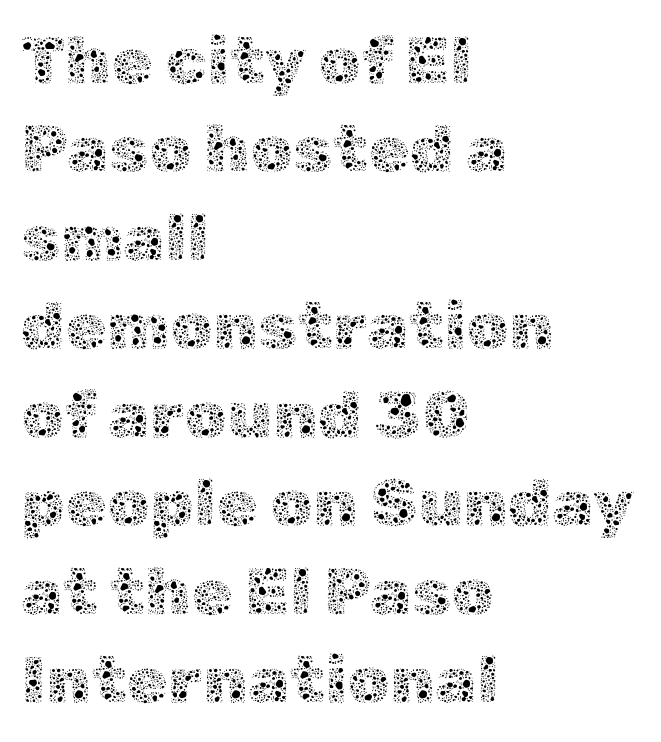
{"italic": "no", "bold": "no", "weight": "thin", "width": "normal", "x_height": "medium", "monospaced": "no", "underline": "no", "align": "left", "line_spacing": "normal", "line_spacing_ratio": 1.32, "letter_spacing": "normal", "letter_spacing_em": 0.0, "glyph_px": 67}
